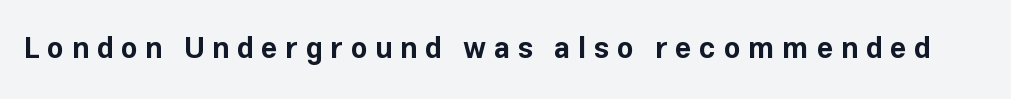
The image shows 29 px bold sans-serif type, upright; set unusually wide letter spacing (+0.26 em), not underlined; low stroke contrast and a medium x-height.
